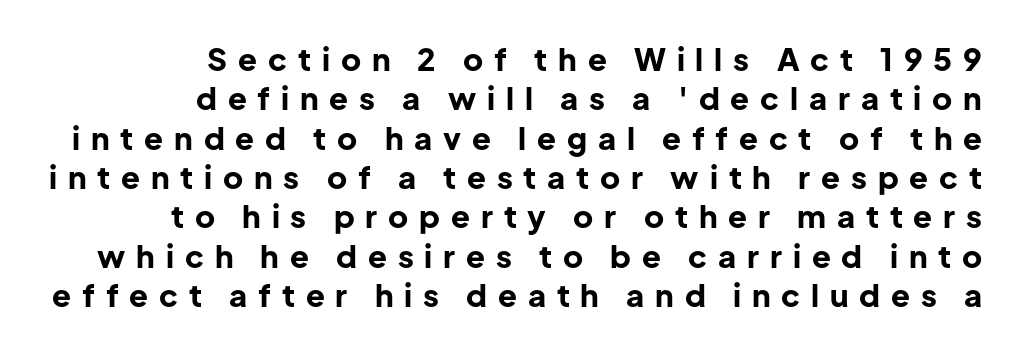
{"serif": "no", "italic": "no", "bold": "yes", "weight": "bold", "width": "normal", "stroke_contrast": "low", "x_height": "medium", "monospaced": "no", "underline": "no", "align": "right", "line_spacing": "normal", "line_spacing_ratio": 1.27, "letter_spacing": "wide", "letter_spacing_em": 0.35, "glyph_px": 31}
